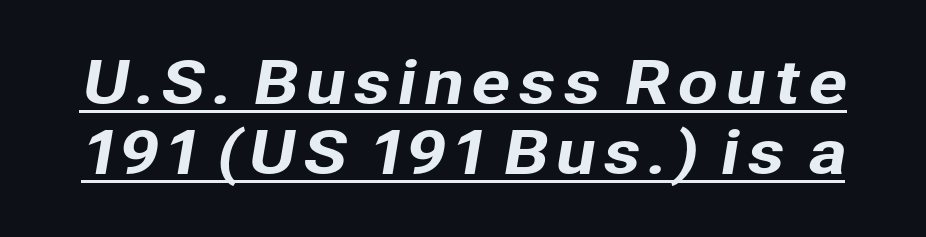
You can see a thin bar hugging the bottom of the glyphs. Spacing verdict: proportional, widths tailored to each character. Are there feet on the stems? There aren't — it's a sans.
